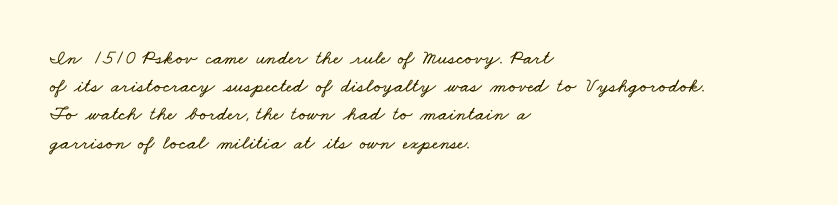
Unmarked baselines from the first word to the last. Words appear dense and cohesive because spacing is normal. Regarding leading, the lines here are spaced in the standard way. Each line starts at the same left margin while the right side varies.
